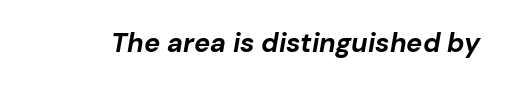
Nobody drew a line under any word here. These lines were composed using italics. This is heavy type, rendered in bold. Letter spacing: default.
